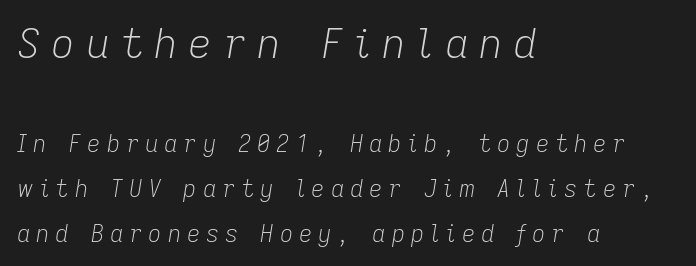
{"italic": "yes", "lean": "right", "slant_degrees": 9, "bold": "no", "weight": "light", "width": "normal", "stroke_contrast": "low", "x_height": "medium", "monospaced": "no", "underline": "no", "align": "left", "line_spacing": "loose", "line_spacing_ratio": 1.94, "letter_spacing": "wide", "letter_spacing_em": 0.26, "larger_block": "first", "size_ratio": 1.78, "glyph_px": 41}
